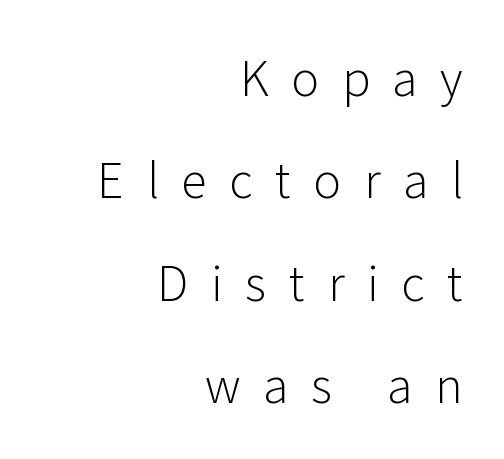
The image shows 47 px light sans-serif type, upright; set right-aligned, loose line spacing (2.18x), unusually wide letter spacing (+0.48 em), not underlined; low stroke contrast and a medium x-height.
